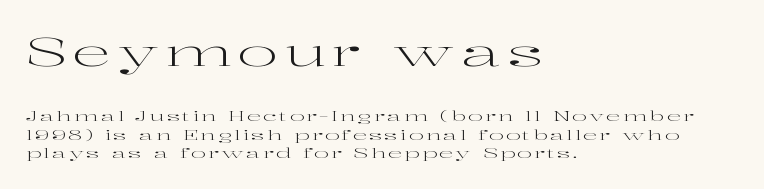
{"serif": "yes", "italic": "no", "bold": "no", "weight": "regular", "width": "wide", "stroke_contrast": "high", "x_height": "medium", "monospaced": "no", "underline": "no", "align": "left", "line_spacing": "normal", "line_spacing_ratio": 1.31, "larger_block": "first", "size_ratio": 2.71, "glyph_px": 38}
